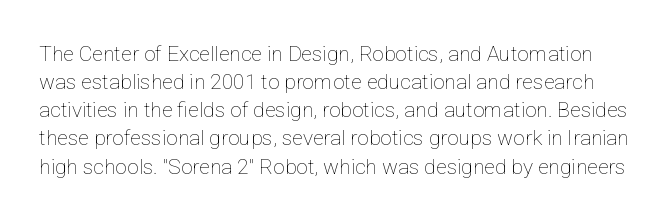
Q: Is the text bold? A: No.
Q: Is the text italic (slanted)? A: No, it is upright.
Q: Is the text underlined? A: No.
Q: Is the spacing between letters normal or unusually wide? A: Normal.
Q: Is the spacing between lines tight, normal or loose? A: Normal.
